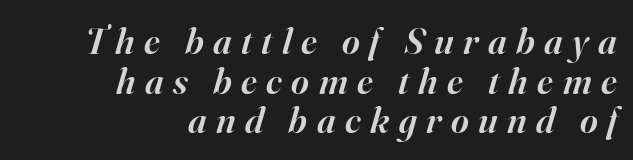
The image shows 38 px semibold serif type, italic (leaning right); set right-aligned, tight line spacing (1.04x), unusually wide letter spacing (+0.25 em), not underlined; high stroke contrast and a small x-height.
